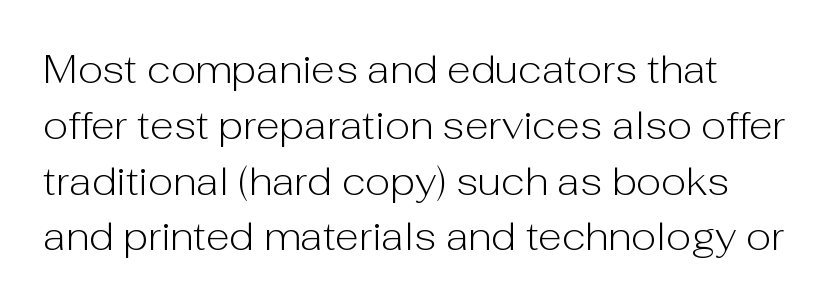
The image shows 39 px light sans-serif type, upright; set left-aligned, normal line spacing (1.43x), normal letter spacing, not underlined; low stroke contrast and a medium x-height.
